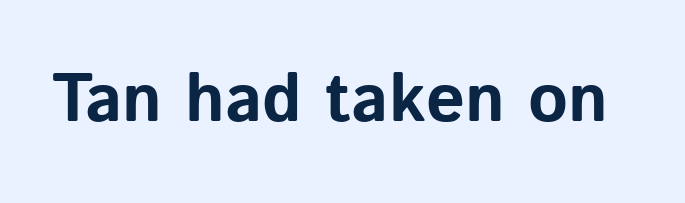
{"serif": "no", "italic": "no", "bold": "yes", "weight": "bold", "width": "normal", "stroke_contrast": "low", "x_height": "medium", "monospaced": "no", "underline": "no", "letter_spacing": "normal", "letter_spacing_em": 0.0, "glyph_px": 68}
